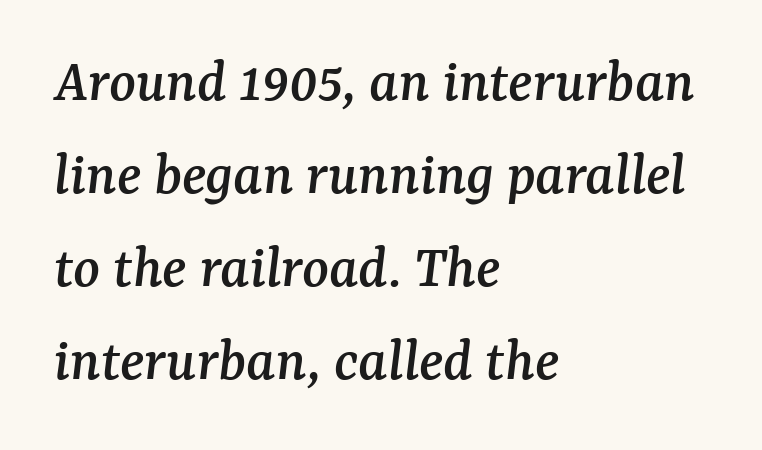
The image shows 62 px serif type, italic (leaning right); set left-aligned, normal line spacing (1.5x), normal letter spacing, not underlined; medium stroke contrast and a medium x-height.
